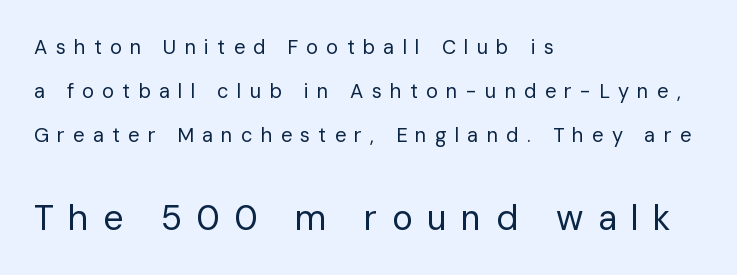
The image shows 35 px regular-weight sans-serif type, upright; set left-aligned, loose line spacing (2.21x), unusually wide letter spacing (+0.41 em), not underlined; the second (bottom) block is 1.75x larger; low stroke contrast and a medium x-height.
